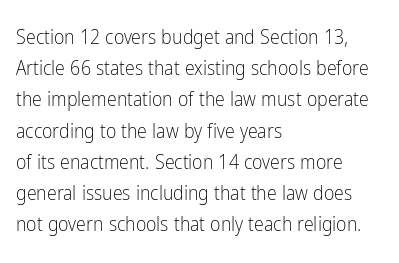
{"italic": "no", "bold": "no", "underline": "no", "align": "left", "line_spacing": "normal", "line_spacing_ratio": 1.56, "letter_spacing": "normal", "letter_spacing_em": 0.0, "glyph_px": 20}
